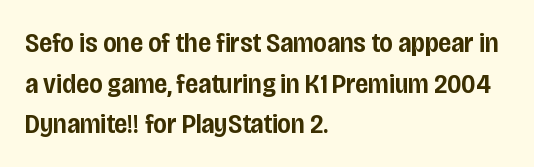
You can tell it's not italic because the verticals are truly vertical. The gaps between neighbouring characters are ordinary and unremarkable. Spacing verdict: proportional, widths tailored to each character. What kind of face is this? One without serifs — a sans.
